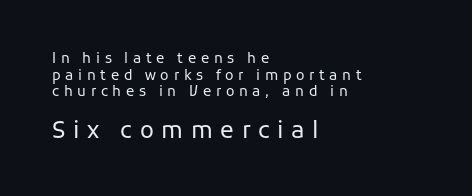
The image shows 23 px text type, upright; set left-aligned, line spacing 1.18x, unusually wide letter spacing (+0.33 em), not underlined; the second (bottom) block is 1.64x larger.
